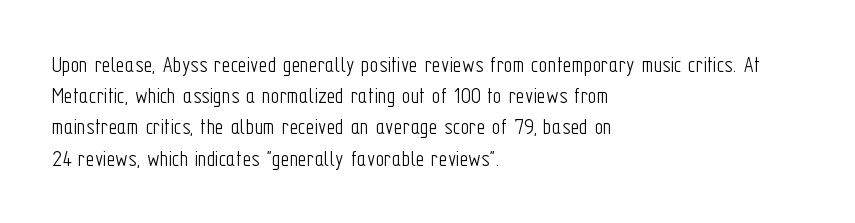
Q: Is the text bold? A: No.
Q: Is the text italic (slanted)? A: No, it is upright.
Q: Is the text underlined? A: No.
Q: How is the paragraph aligned? A: Left-aligned.
Q: Is the spacing between letters normal or unusually wide? A: Normal.
Q: Is the spacing between lines tight, normal or loose? A: Normal.
